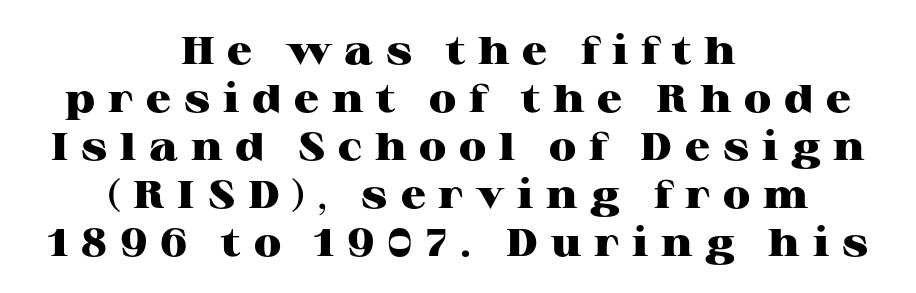
{"serif": "yes", "italic": "no", "bold": "yes", "weight": "heavy", "width": "wide", "stroke_contrast": "high", "x_height": "medium", "monospaced": "no", "underline": "no", "align": "center", "line_spacing_ratio": 1.23, "letter_spacing": "wide", "letter_spacing_em": 0.33, "glyph_px": 39}
